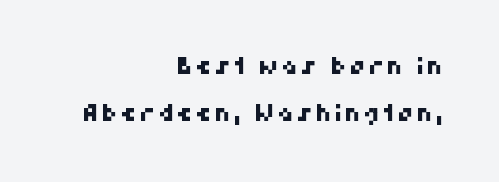
Q: Is the text underlined? A: No.
Q: How is the paragraph aligned? A: Right-aligned.
Q: Is the spacing between lines tight, normal or loose? A: Loose.
